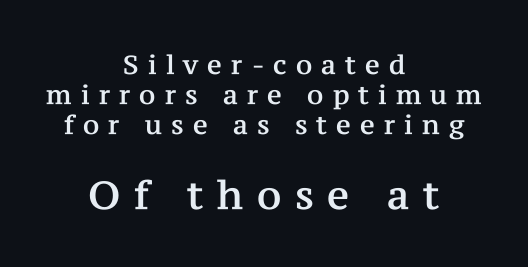
Proportional: the letters do not fall into vertical columns. Someone cranked the tracking dial way up on this one. Stroke terminals: seriffed. The emphasis by scale lands on block number two, below.
